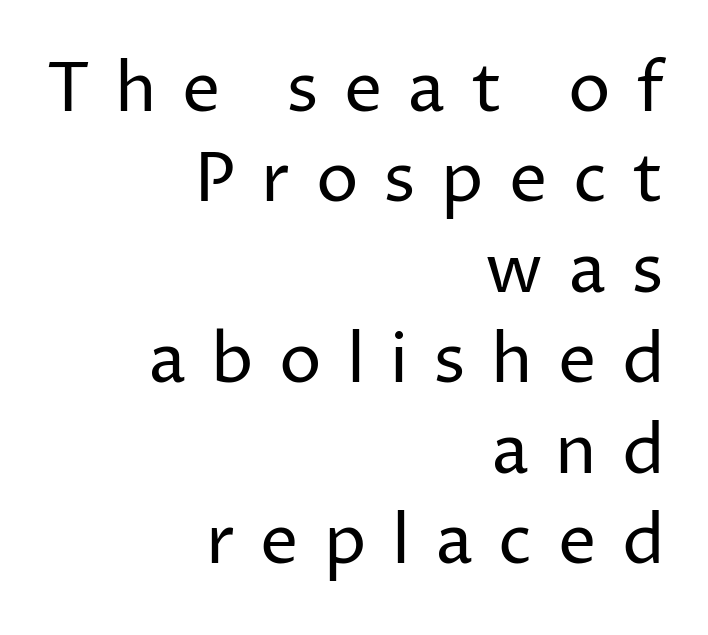
Line endings align vertically; line beginnings do not. Classification — sans serif. Substantial extra tracking has been applied to these lines. Weight: regular or lighter. This is roman type, the default non-slanted kind. Spacing verdict: proportional, widths tailored to each character.
